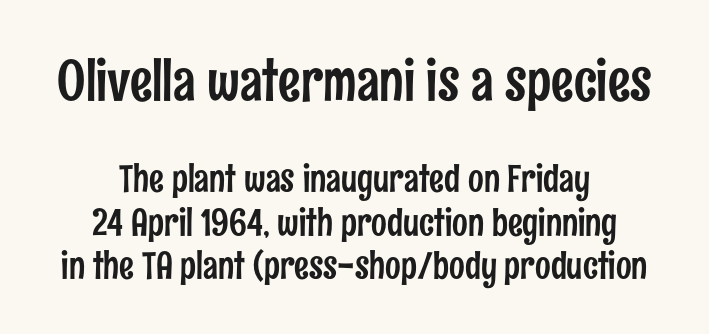
There is no visible air inserted between adjacent glyphs. Top chunk: large. Bottom chunk: small. The foot of each line stays bare and open. Grotesque or geometric, the face here clearly has no serifs. Does the copy run flush right? No — it is centered line by line. Each letter keeps its own natural width here, so spacing adapts to shape.
